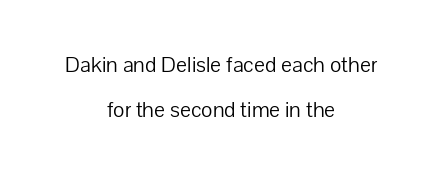
Q: Is the text bold? A: No.
Q: Is the text italic (slanted)? A: No, it is upright.
Q: Is the text underlined? A: No.
Q: How is the paragraph aligned? A: Centered.
Q: Is the spacing between letters normal or unusually wide? A: Normal.
Q: Is the spacing between lines tight, normal or loose? A: Loose.
